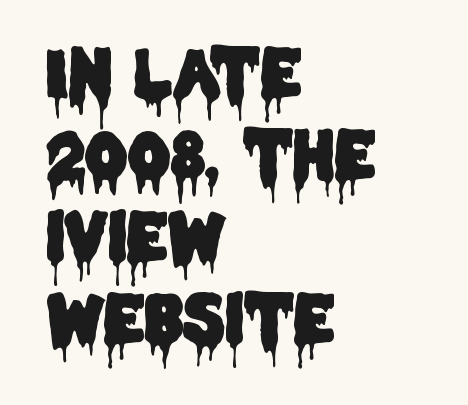
Q: Is the text italic (slanted)? A: No, it is upright.
Q: Is the typeface a serif or a sans-serif typeface? A: Sans-serif.
Q: Is the text underlined? A: No.
Q: How is the paragraph aligned? A: Left-aligned.
Q: Is the spacing between letters normal or unusually wide? A: Normal.
Q: Width (condensed, normal, or wide)? A: Condensed.
Q: Stroke contrast? A: Low.
Q: x-height? A: Large.
Q: Monospaced? A: No.
